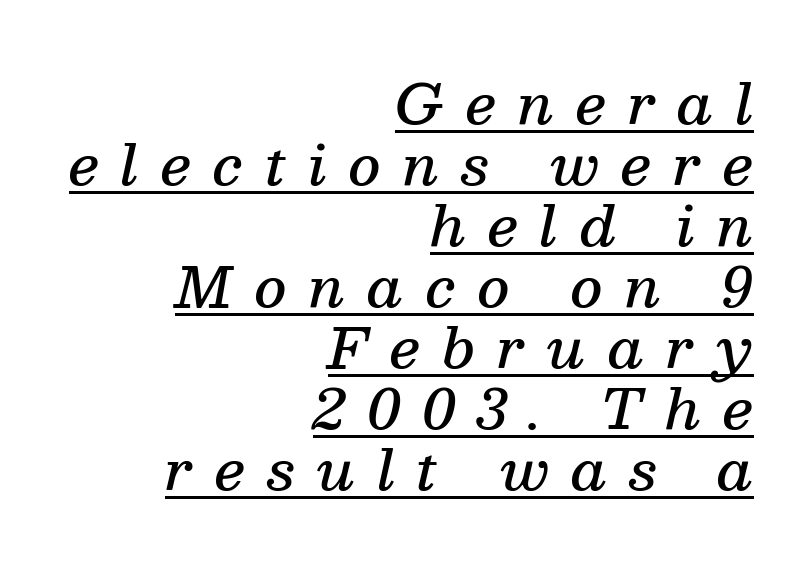
{"serif": "yes", "italic": "yes", "lean": "right", "slant_degrees": 13, "bold": "semi", "weight": "semibold", "width": "normal", "stroke_contrast": "medium", "x_height": "medium", "monospaced": "no", "underline": "yes", "align": "right", "line_spacing": "tight", "line_spacing_ratio": 1.11, "letter_spacing": "wide", "letter_spacing_em": 0.4, "glyph_px": 55}
